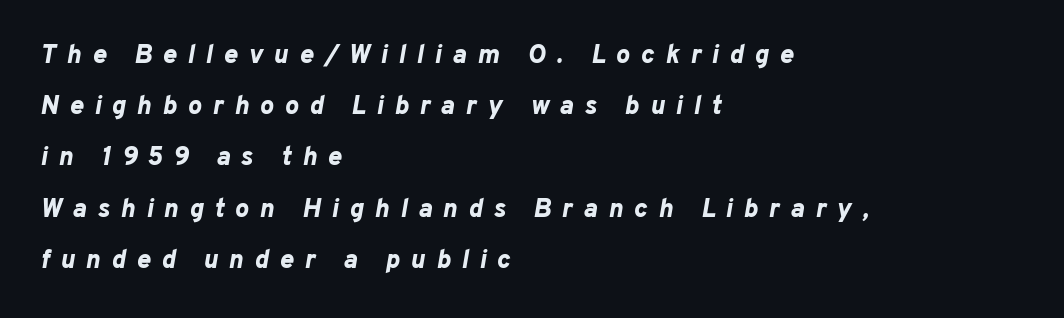
The image shows 26 px bold type, italic (leaning right); set left-aligned, loose line spacing (1.97x), unusually wide letter spacing (+0.42 em), not underlined.
